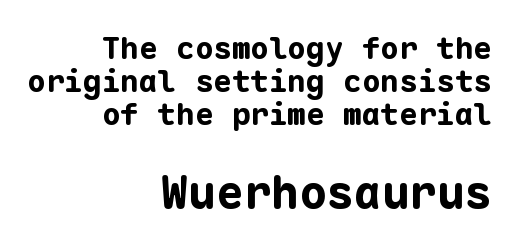
Q: Is the text bold? A: Yes.
Q: Is the text italic (slanted)? A: No, it is upright.
Q: Is the typeface a serif or a sans-serif typeface? A: Sans-serif.
Q: Is the text underlined? A: No.
Q: How is the paragraph aligned? A: Right-aligned.
Q: Is the spacing between letters normal or unusually wide? A: Normal.
Q: Is the spacing between lines tight, normal or loose? A: Tight.
Q: Which block of text is set in a larger size, the first (top) or the second (bottom)? A: The second (bottom) one.
Q: Width (condensed, normal, or wide)? A: Normal.
Q: Stroke contrast? A: Low.
Q: x-height? A: Medium.
Q: Monospaced? A: Yes.
